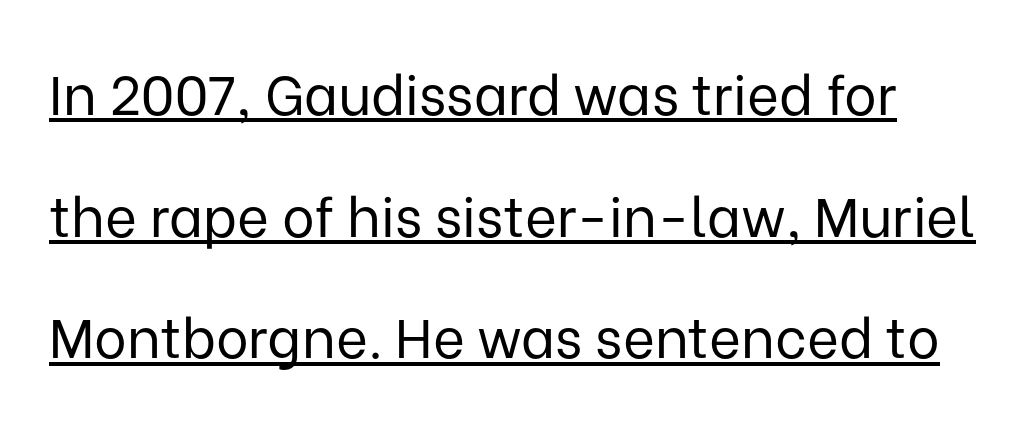
{"serif": "no", "italic": "no", "bold": "no", "weight": "regular", "width": "normal", "stroke_contrast": "low", "x_height": "medium", "monospaced": "no", "underline": "yes", "line_spacing": "loose", "line_spacing_ratio": 2.21, "letter_spacing": "normal", "letter_spacing_em": 0.0, "glyph_px": 55}
